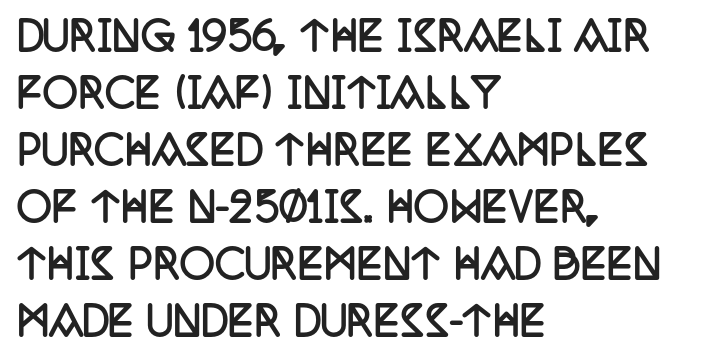
This sample keeps an unexceptional amount of space between lines. Proportional: the letters do not fall into vertical columns. In terms of posture, this sample is upright. The rendering shows small feet on the letterforms — a serif design.
